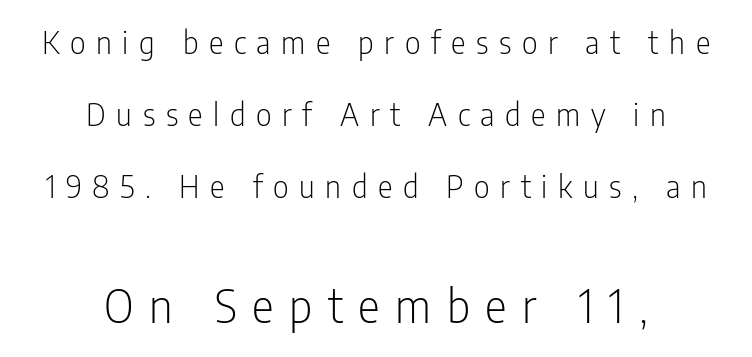
The letters advance in unequal steps, a hallmark of proportional type. The lettering holds an erect, upright posture throughout. Baseline-to-baseline distance is far greater than the letter height. The rendering positions every line midway between the sides.
